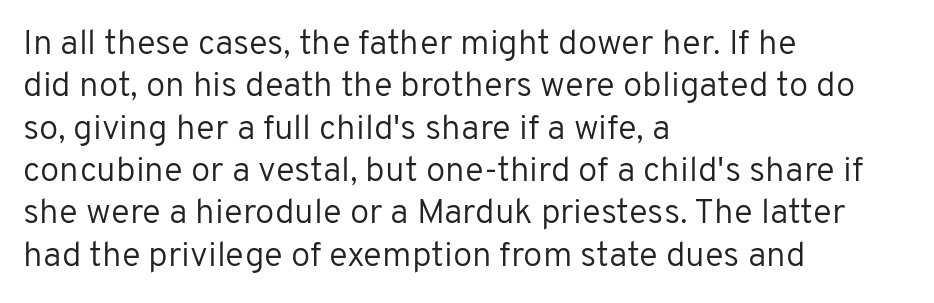
The image shows 35 px regular-weight sans-serif type, upright; set left-aligned, line spacing 1.21x, normal letter spacing, not underlined; low stroke contrast and a medium x-height.
